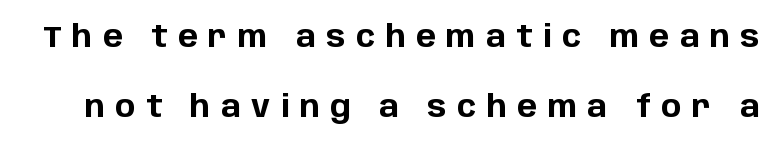
The image shows 30 px bold sans-serif type, upright; set loose line spacing (2.35x), unusually wide letter spacing (+0.35 em), not underlined; low stroke contrast and a large x-height.
